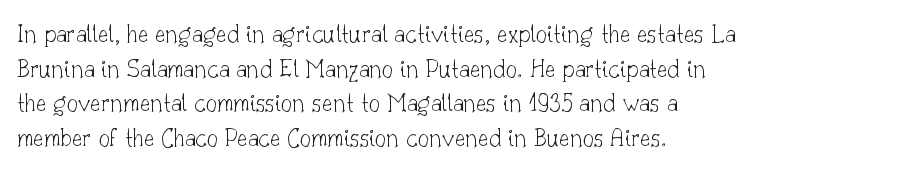
Looks like regular typesetting: each glyph gets only the width it needs. Weight: in the light-to-regular range. Reading down the block, your eye returns to a fixed left position each line. You can tell from the footed stems that serif type was used. Tall strokes in this sample are plumb rather than angled. Underline: absent.
